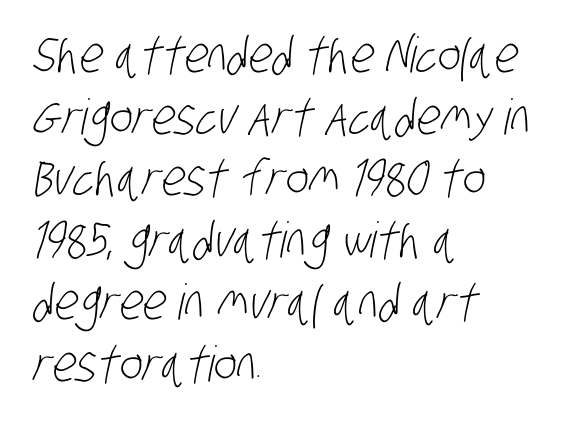
{"serif": "no", "bold": "no", "weight": "light", "width": "condensed", "stroke_contrast": "low", "x_height": "large", "monospaced": "no", "underline": "no", "align": "left", "line_spacing": "normal", "line_spacing_ratio": 1.26, "letter_spacing": "normal", "letter_spacing_em": 0.0, "glyph_px": 49}
